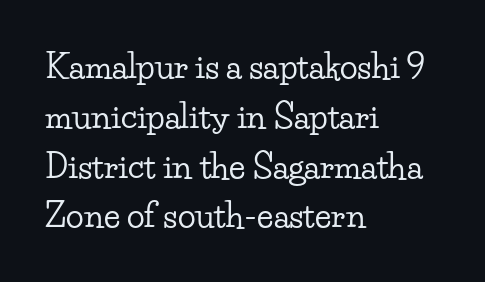
{"serif": "yes", "italic": "no", "width": "wide", "stroke_contrast": "low", "x_height": "small", "monospaced": "no", "underline": "no", "align": "left", "line_spacing": "normal", "line_spacing_ratio": 1.51, "letter_spacing": "normal", "letter_spacing_em": 0.0, "glyph_px": 33}
